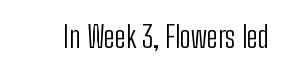
The image shows 30 px light, condensed sans-serif type, upright; set normal letter spacing, not underlined; low stroke contrast and a medium x-height.
